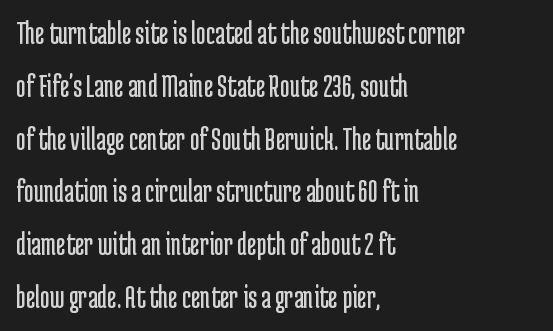
{"serif": "no", "italic": "no", "bold": "no", "weight": "regular", "width": "condensed", "stroke_contrast": "low", "x_height": "medium", "monospaced": "no", "underline": "no", "align": "left", "line_spacing": "normal", "line_spacing_ratio": 1.6, "letter_spacing": "normal", "letter_spacing_em": 0.0, "glyph_px": 33}
